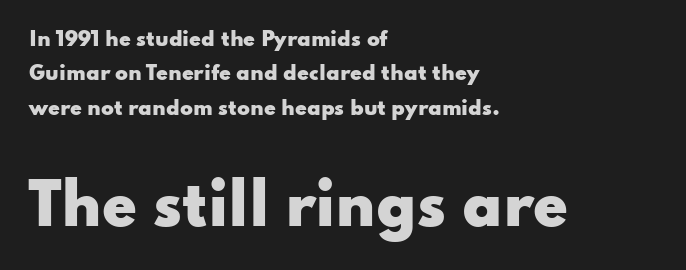
Q: Is the text bold? A: Yes.
Q: Is the text italic (slanted)? A: No, it is upright.
Q: Is the typeface a serif or a sans-serif typeface? A: Sans-serif.
Q: Is the text underlined? A: No.
Q: How is the paragraph aligned? A: Left-aligned.
Q: Is the spacing between letters normal or unusually wide? A: Normal.
Q: Which block of text is set in a larger size, the first (top) or the second (bottom)? A: The second (bottom) one.
Q: Width (condensed, normal, or wide)? A: Wide.
Q: Stroke contrast? A: Low.
Q: x-height? A: Small.
Q: Monospaced? A: No.
